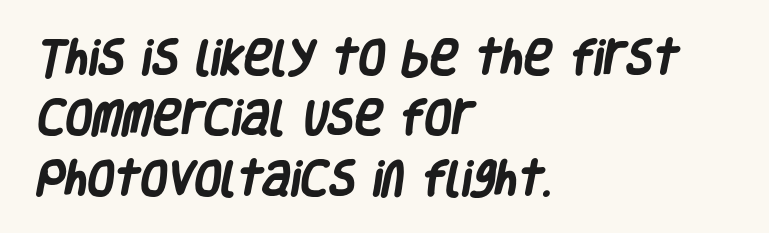
The letterforms sit shoulder to shoulder at normal distance. The characters look thick and weighty, a clear bold. The words here are not underlined. The type family on display is of the sans-serif kind. A typesetter would call this proportional, since set widths differ per character. The lines are quadded left.
